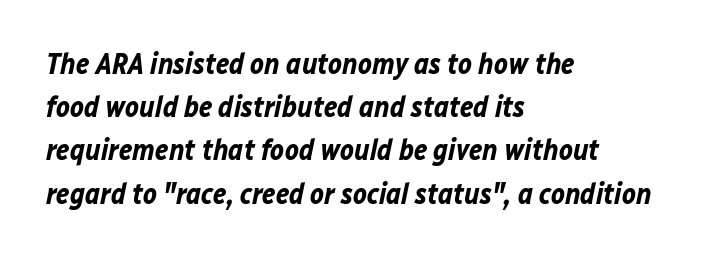
Q: Is the text bold? A: Yes.
Q: Is the text italic (slanted)? A: Yes, it leans right by about 12 degrees.
Q: Is the text underlined? A: No.
Q: How is the paragraph aligned? A: Left-aligned.
Q: Is the spacing between letters normal or unusually wide? A: Normal.
Q: Is the spacing between lines tight, normal or loose? A: Normal.
Q: Width (condensed, normal, or wide)? A: Normal.
Q: Stroke contrast? A: Low.
Q: x-height? A: Medium.
Q: Monospaced? A: No.
